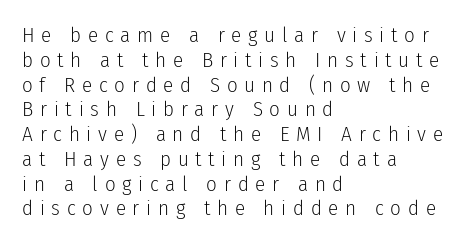
In terms of letterspacing, this is a distinctly airy, spread setting. Bare-footed words on every line. This is not heavy type; no bold has been used. The letters stand upright; this is a roman face.
